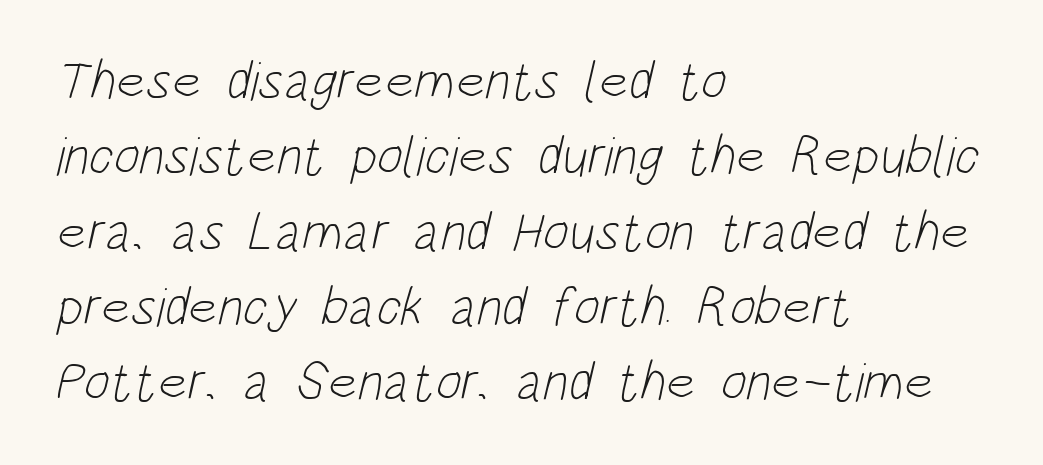
Q: Is the text bold? A: No.
Q: Is the typeface a serif or a sans-serif typeface? A: Sans-serif.
Q: Is the text underlined? A: No.
Q: How is the paragraph aligned? A: Left-aligned.
Q: Is the spacing between letters normal or unusually wide? A: Normal.
Q: Is the spacing between lines tight, normal or loose? A: Normal.
Q: Width (condensed, normal, or wide)? A: Condensed.
Q: Stroke contrast? A: Low.
Q: x-height? A: Large.
Q: Monospaced? A: No.
